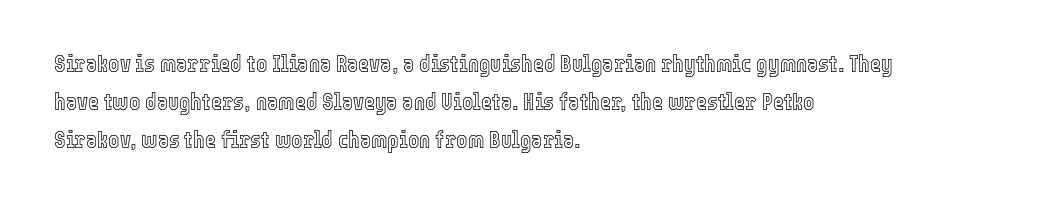
The image shows 24 px text type, upright; set left-aligned, normal line spacing (1.59x), normal letter spacing, not underlined.
